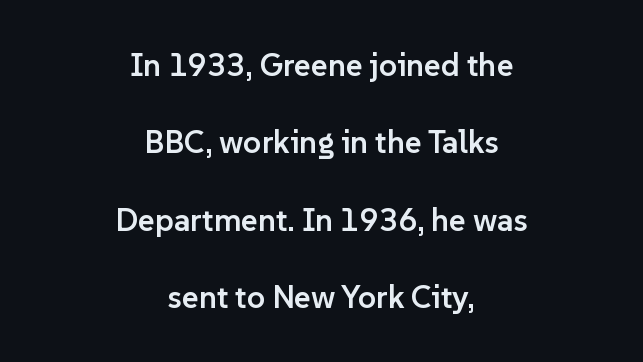
{"serif": "no", "italic": "no", "bold": "semi", "weight": "semibold", "width": "normal", "stroke_contrast": "low", "x_height": "medium", "monospaced": "no", "underline": "no", "align": "center", "line_spacing": "loose", "line_spacing_ratio": 2.42, "letter_spacing": "normal", "letter_spacing_em": 0.0, "glyph_px": 32}
